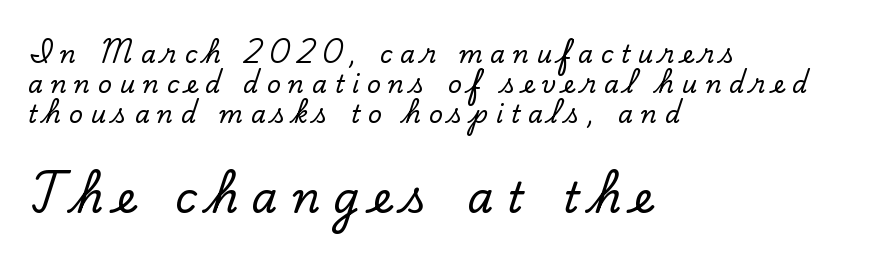
{"serif": "yes", "width": "normal", "stroke_contrast": "low", "x_height": "small", "monospaced": "no", "underline": "no", "align": "left", "line_spacing": "normal", "line_spacing_ratio": 1.26, "letter_spacing": "wide", "letter_spacing_em": 0.32, "larger_block": "second", "size_ratio": 1.75, "glyph_px": 42}
